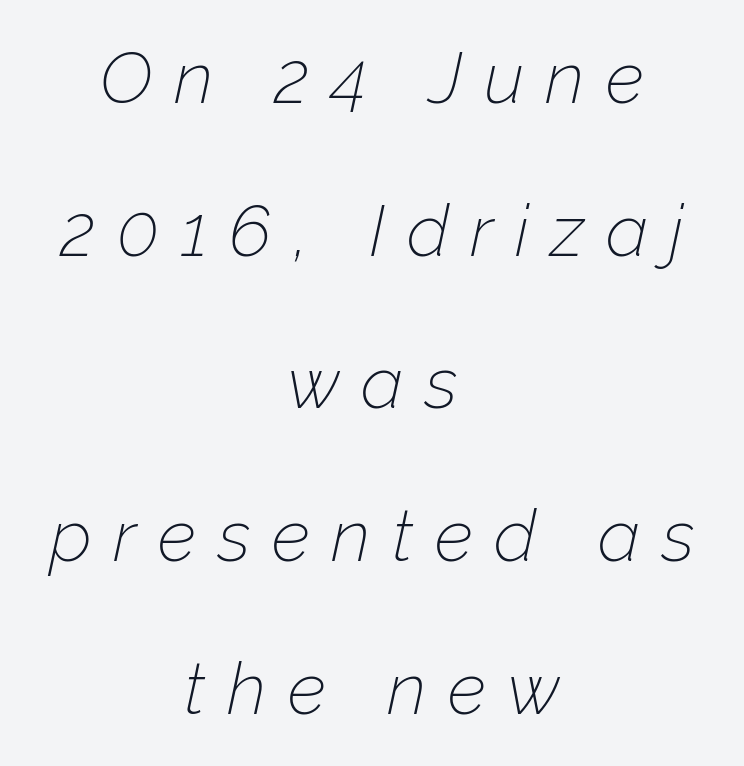
Clear beneath every line of the passage. The face used here has a pronounced slope to its letters. The rendering uses natural spacing where letterforms have individual widths. Spacing between characters has been opened up far beyond the box default. Is the type heavy? It reads as light-to-regular instead.
